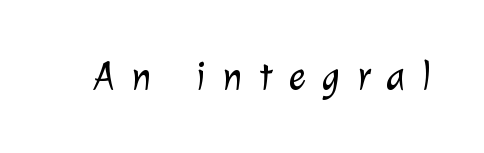
{"serif": "no", "bold": "no", "weight": "light", "width": "normal", "stroke_contrast": "low", "x_height": "medium", "monospaced": "no", "underline": "no", "letter_spacing": "wide", "letter_spacing_em": 0.4, "glyph_px": 41}
